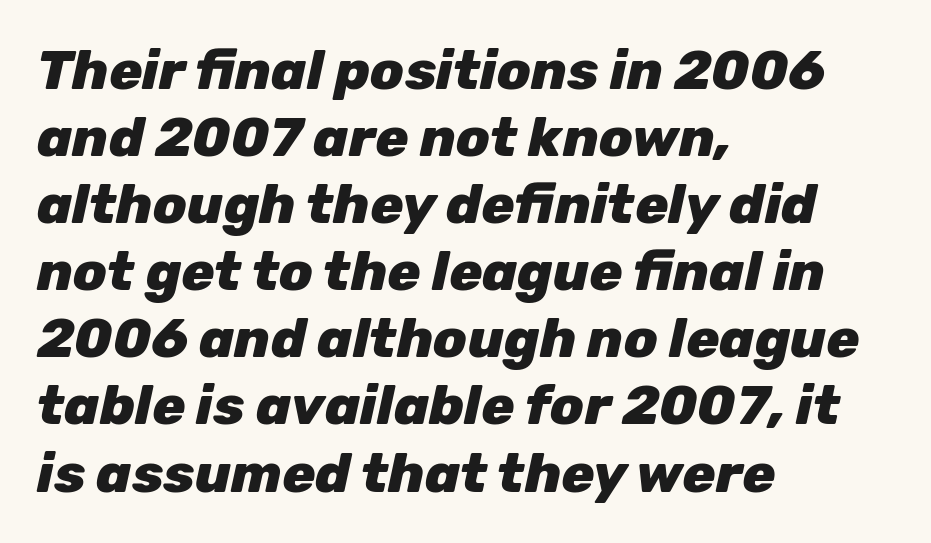
Q: Is the text bold? A: Yes.
Q: Is the text italic (slanted)? A: Yes, it leans right by about 12 degrees.
Q: Is the text underlined? A: No.
Q: How is the paragraph aligned? A: Left-aligned.
Q: Is the spacing between letters normal or unusually wide? A: Normal.
Q: Width (condensed, normal, or wide)? A: Normal.
Q: Stroke contrast? A: Low.
Q: x-height? A: Medium.
Q: Monospaced? A: No.
